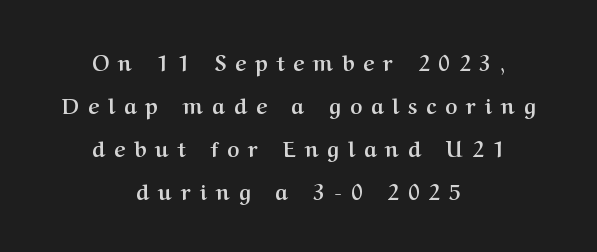
The image shows 21 px bold type, upright; set centered, loose line spacing (2.05x), unusually wide letter spacing (+0.43 em), not underlined.
